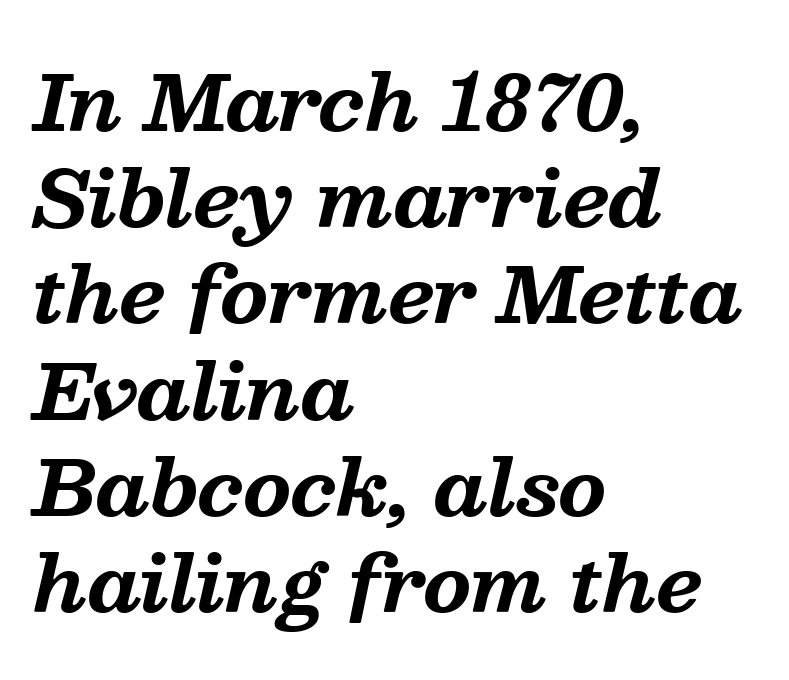
{"serif": "yes", "italic": "yes", "lean": "right", "slant_degrees": 13, "bold": "yes", "weight": "bold", "width": "normal", "stroke_contrast": "medium", "x_height": "medium", "monospaced": "no", "underline": "no", "align": "left", "line_spacing": "normal", "line_spacing_ratio": 1.25, "letter_spacing": "normal", "letter_spacing_em": 0.0, "glyph_px": 77}
